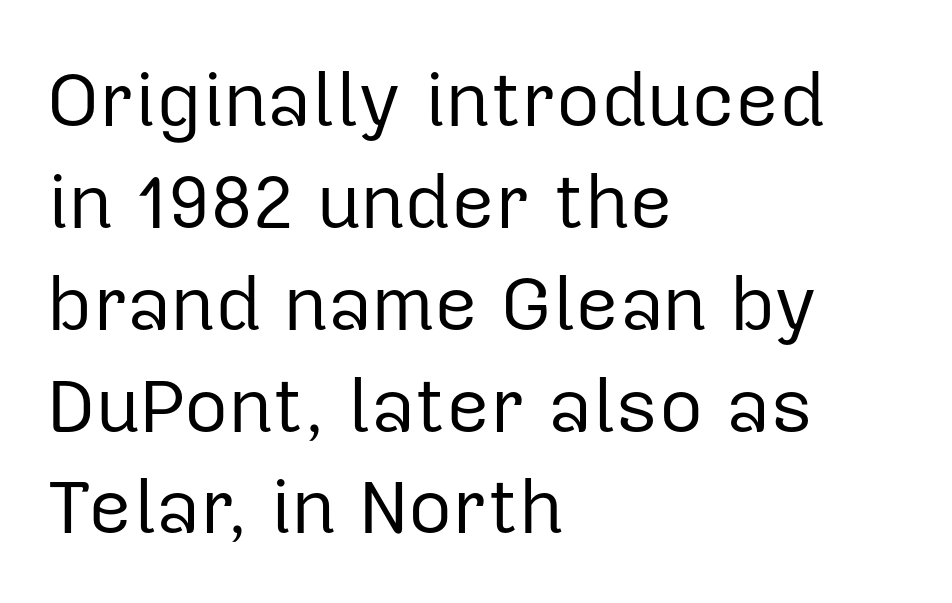
Tall strokes in this sample are plumb rather than angled. The passage shown stacks its lines at a standard gap. Summary of weight: not heavy and not bold. The line texture is even and compact thanks to regular tracking. Stroke terminals: plain, sans-serif. The baseline area is clear.
